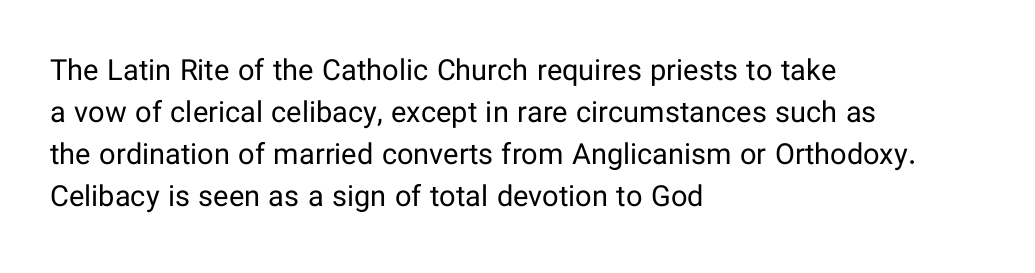
Q: Is the text bold? A: No.
Q: Is the text italic (slanted)? A: No, it is upright.
Q: Is the typeface a serif or a sans-serif typeface? A: Sans-serif.
Q: Is the text underlined? A: No.
Q: How is the paragraph aligned? A: Left-aligned.
Q: Is the spacing between letters normal or unusually wide? A: Normal.
Q: Is the spacing between lines tight, normal or loose? A: Normal.
Q: Width (condensed, normal, or wide)? A: Normal.
Q: Stroke contrast? A: Low.
Q: x-height? A: Medium.
Q: Monospaced? A: No.
